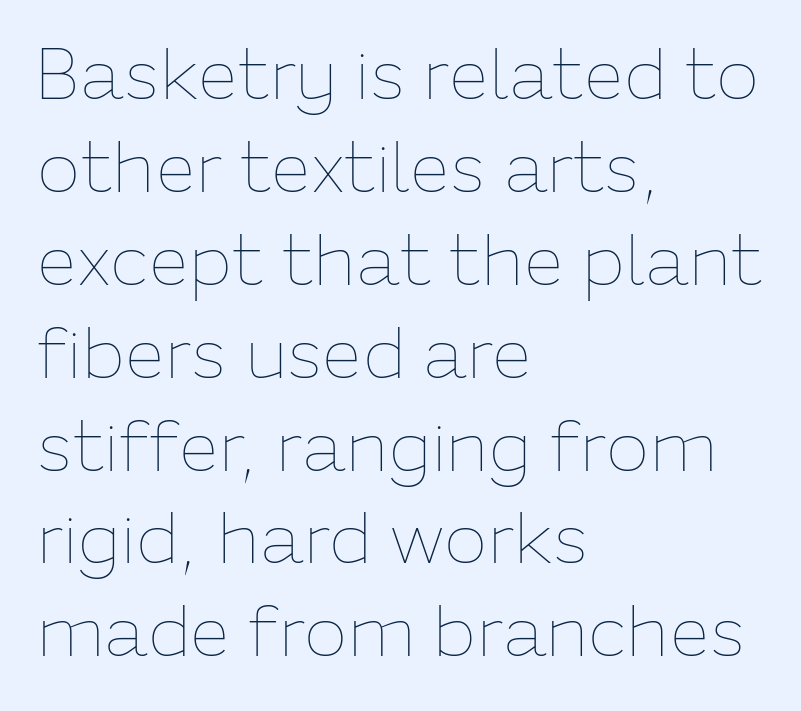
Q: Is the text bold? A: No.
Q: Is the text italic (slanted)? A: No, it is upright.
Q: Is the text underlined? A: No.
Q: How is the paragraph aligned? A: Left-aligned.
Q: Is the spacing between letters normal or unusually wide? A: Normal.
Q: Is the spacing between lines tight, normal or loose? A: Normal.
Q: Width (condensed, normal, or wide)? A: Normal.
Q: Stroke contrast? A: Low.
Q: x-height? A: Medium.
Q: Monospaced? A: No.
